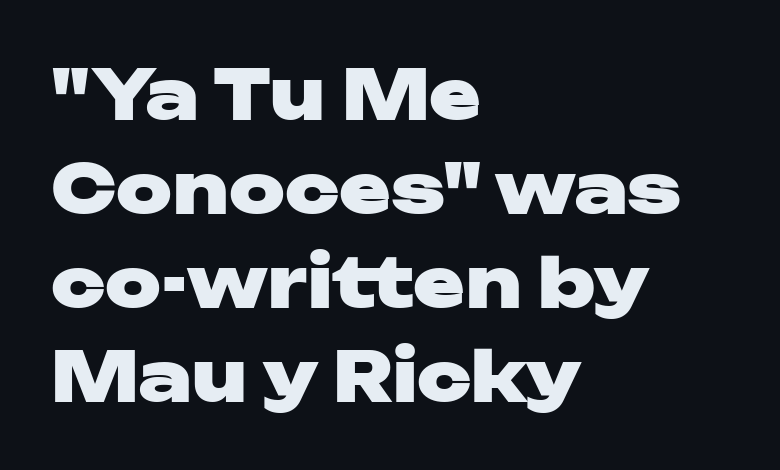
{"serif": "no", "italic": "no", "bold": "yes", "weight": "heavy", "width": "wide", "stroke_contrast": "low", "x_height": "medium", "monospaced": "no", "underline": "no", "align": "left", "line_spacing": "normal", "line_spacing_ratio": 1.36, "letter_spacing": "normal", "letter_spacing_em": 0.0, "glyph_px": 69}
